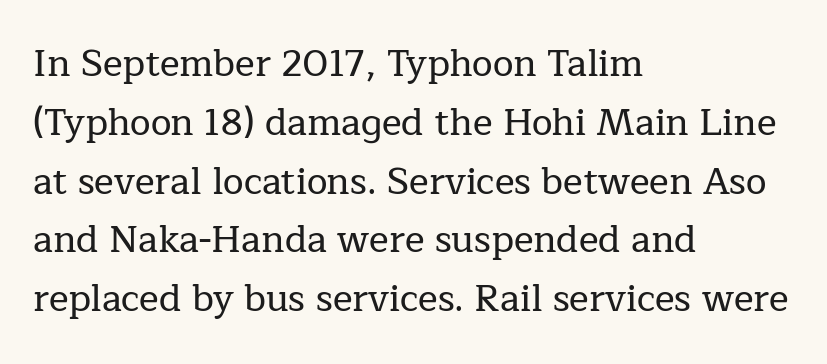
{"serif": "yes", "italic": "no", "width": "normal", "stroke_contrast": "low", "x_height": "medium", "monospaced": "no", "underline": "no", "align": "left", "line_spacing": "normal", "line_spacing_ratio": 1.59, "letter_spacing": "normal", "letter_spacing_em": 0.0, "glyph_px": 37}
